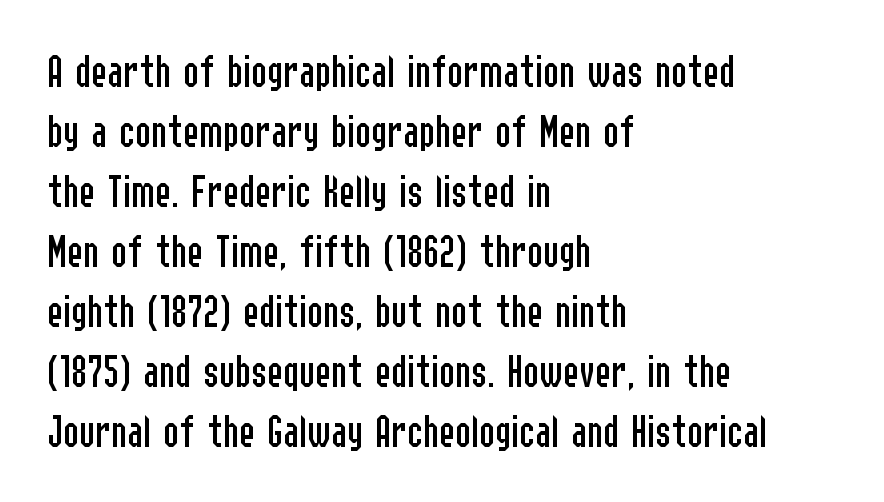
Every character sits straight up, as roman type does. No word sits above an underline. The rows are spaced the way most documents space them. These lines stack with their left ends in a neat column. A light-to-regular cut is what we see here. Stroke terminals: plain, sans-serif.
